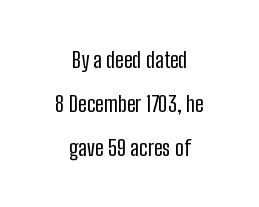
Q: Is the text bold? A: No.
Q: Is the text italic (slanted)? A: No, it is upright.
Q: Is the text underlined? A: No.
Q: How is the paragraph aligned? A: Centered.
Q: Is the spacing between letters normal or unusually wide? A: Normal.
Q: Is the spacing between lines tight, normal or loose? A: Loose.
